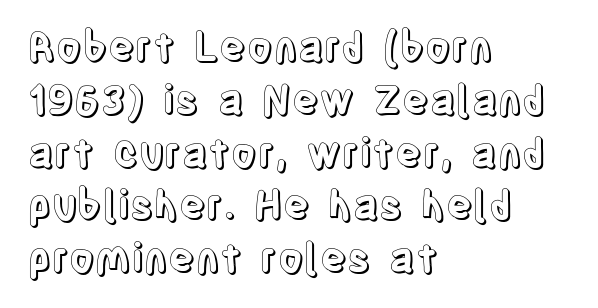
{"italic": "no", "width": "condensed", "x_height": "large", "monospaced": "no", "underline": "no", "align": "left", "line_spacing": "normal", "line_spacing_ratio": 1.32, "letter_spacing": "normal", "letter_spacing_em": 0.0, "glyph_px": 40}
